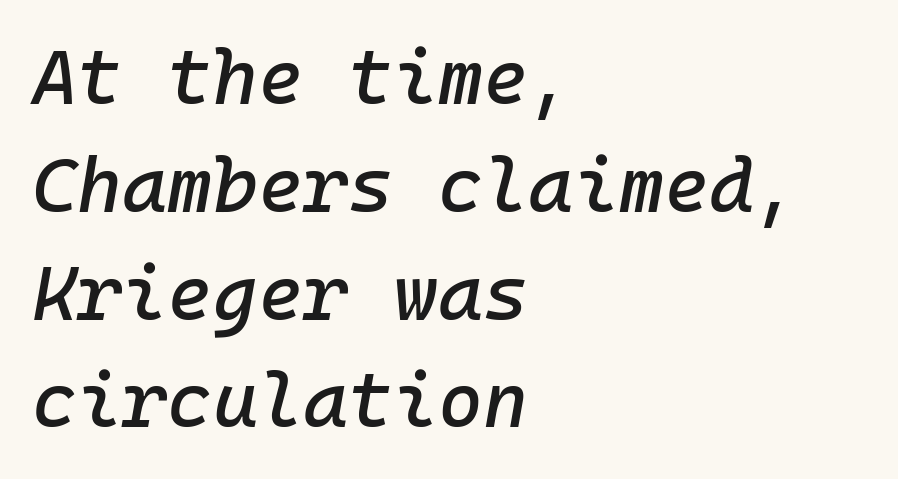
The image shows 77 px text type, italic (leaning right), monospaced; set left-aligned, normal line spacing (1.4x), normal letter spacing, not underlined; low stroke contrast and a medium x-height.
